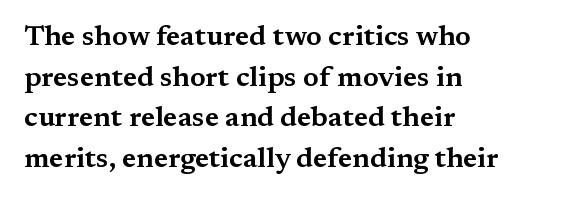
Words float on clear page, feet unadorned. Posture: upright roman. Small tapered or slab feet sit at the stroke ends, so this counts as serif. The typesetter chose a ragged-right arrangement here. The rendering uses natural spacing where letterforms have individual widths. The letters sit at their default tracking, neither squeezed nor spread.
